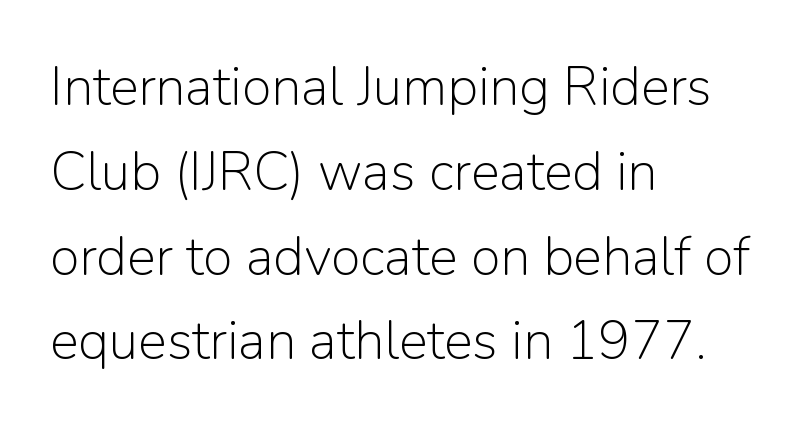
The image shows 54 px light sans-serif type, upright; set left-aligned, normal line spacing (1.57x), normal letter spacing, not underlined; low stroke contrast and a medium x-height.
